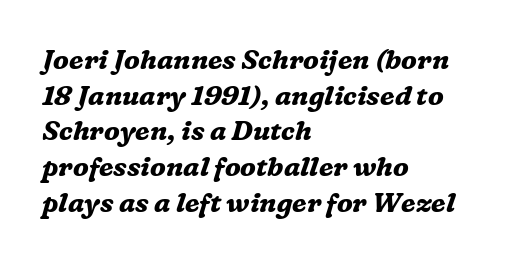
Q: Is the text bold? A: Yes.
Q: Is the text italic (slanted)? A: Yes, it leans right by about 16 degrees.
Q: Is the text underlined? A: No.
Q: How is the paragraph aligned? A: Left-aligned.
Q: Is the spacing between letters normal or unusually wide? A: Normal.
Q: Is the spacing between lines tight, normal or loose? A: Normal.
